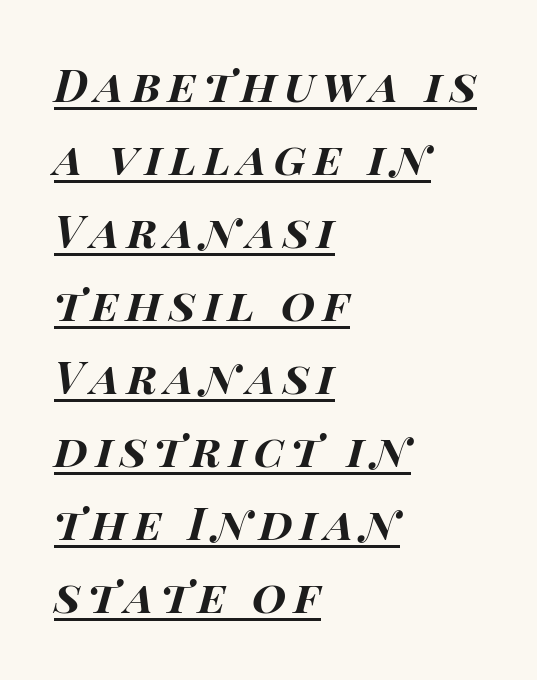
Q: Is the text bold? A: Yes.
Q: Is the text italic (slanted)? A: Yes, it leans right by about 15 degrees.
Q: Is the text underlined? A: Yes.
Q: How is the paragraph aligned? A: Left-aligned.
Q: Is the spacing between lines tight, normal or loose? A: Normal.
Q: Width (condensed, normal, or wide)? A: Wide.
Q: Stroke contrast? A: High.
Q: x-height? A: Large.
Q: Monospaced? A: No.
